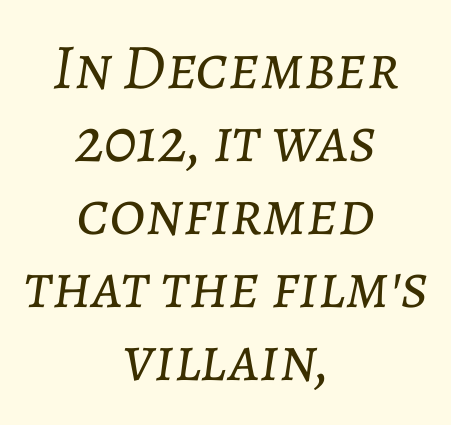
The passage shown has conventional tracking throughout. Reading down the column, the eye jumps only a short way to each next line. Centered paragraph, ragged on both sides. Characters are canted at an angle relative to the baseline's perpendicular. Type without underlining.
